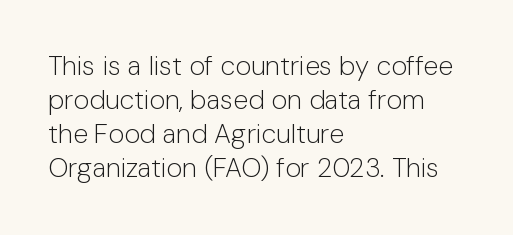
Vertically, the passage feels balanced, rows spaced as you'd expect. The strip under each line holds only bare page. Weight: in the light-to-regular range. Glyph-to-glyph distance matches everyday printed text.
